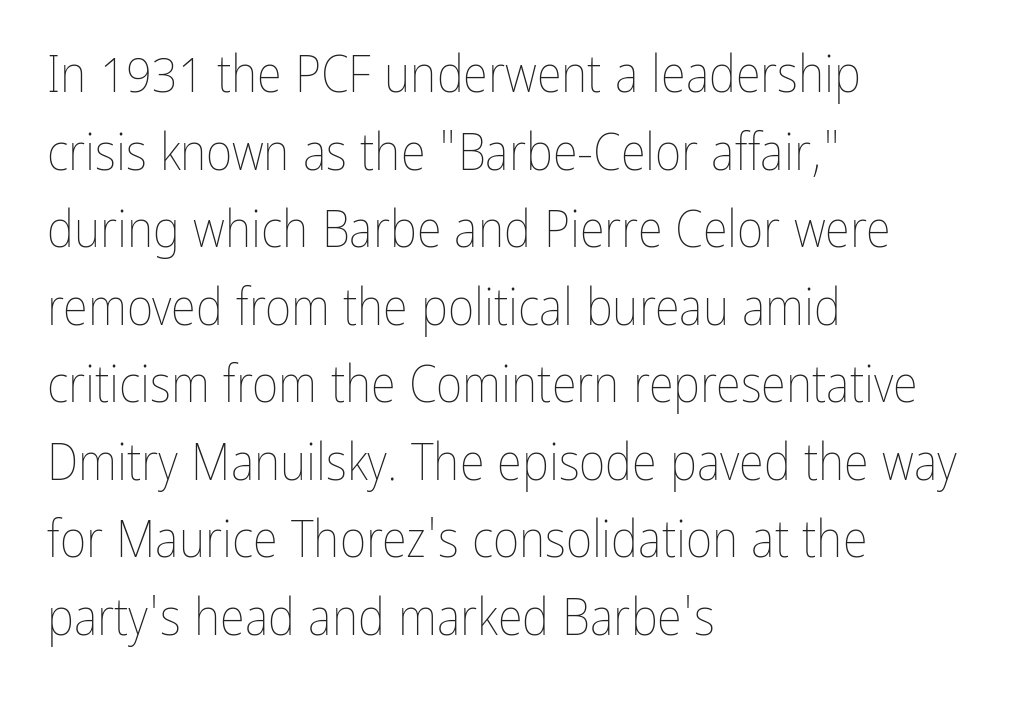
Varying glyph widths throughout — classic text-font behaviour. Unlike italic type, these characters show no tilt at all. Letters have the restrained weight of plain body copy at most. Nobody drew a line under any word here.
